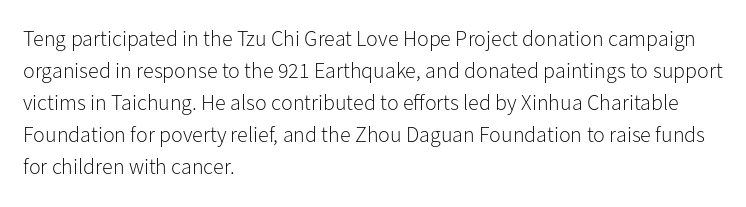
Q: Is the text bold? A: No.
Q: Is the text italic (slanted)? A: No, it is upright.
Q: Is the text underlined? A: No.
Q: How is the paragraph aligned? A: Left-aligned.
Q: Is the spacing between letters normal or unusually wide? A: Normal.
Q: Is the spacing between lines tight, normal or loose? A: Normal.
